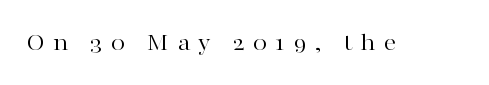
Q: Is the text bold? A: No.
Q: Is the text italic (slanted)? A: No, it is upright.
Q: Is the text underlined? A: No.
Q: Is the spacing between letters normal or unusually wide? A: Unusually wide.
